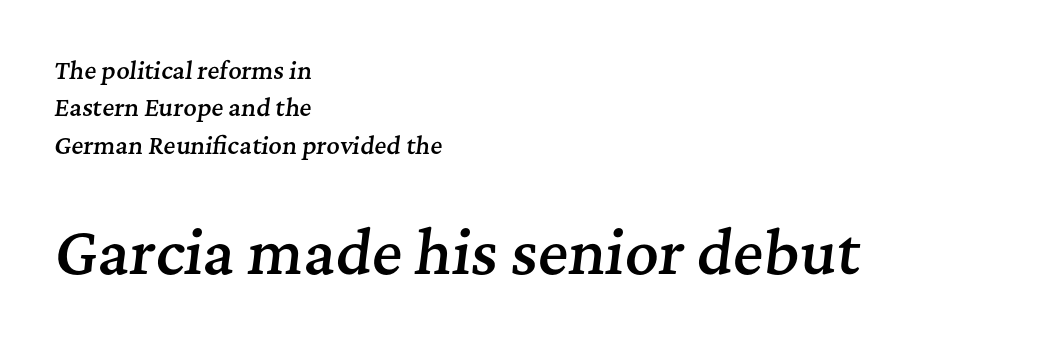
Q: Is the text bold? A: Semi-bold.
Q: Is the text italic (slanted)? A: Yes, it leans right by about 7 degrees.
Q: Is the typeface a serif or a sans-serif typeface? A: Serif.
Q: Is the text underlined? A: No.
Q: How is the paragraph aligned? A: Left-aligned.
Q: Is the spacing between letters normal or unusually wide? A: Normal.
Q: Is the spacing between lines tight, normal or loose? A: Normal.
Q: Which block of text is set in a larger size, the first (top) or the second (bottom)? A: The second (bottom) one.
Q: Width (condensed, normal, or wide)? A: Normal.
Q: Stroke contrast? A: Medium.
Q: x-height? A: Medium.
Q: Monospaced? A: No.
